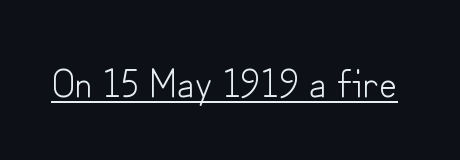
{"serif": "no", "italic": "no", "bold": "no", "weight": "light", "width": "normal", "stroke_contrast": "low", "x_height": "small", "monospaced": "no", "underline": "yes", "letter_spacing": "normal", "letter_spacing_em": 0.0, "glyph_px": 39}
